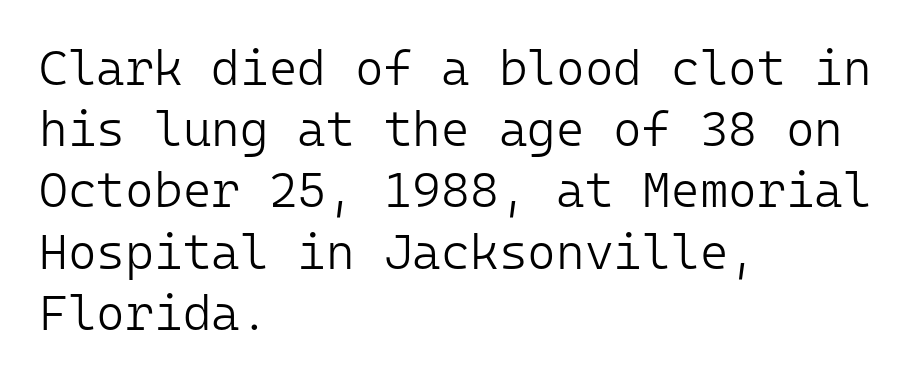
The gaps between neighbouring characters are ordinary and unremarkable. Classification — sans serif. Stems here are at most as thick as an everyday book face. A normal amount of white space separates one row of letters from the next. Ordinary non-slanted type is in use.
